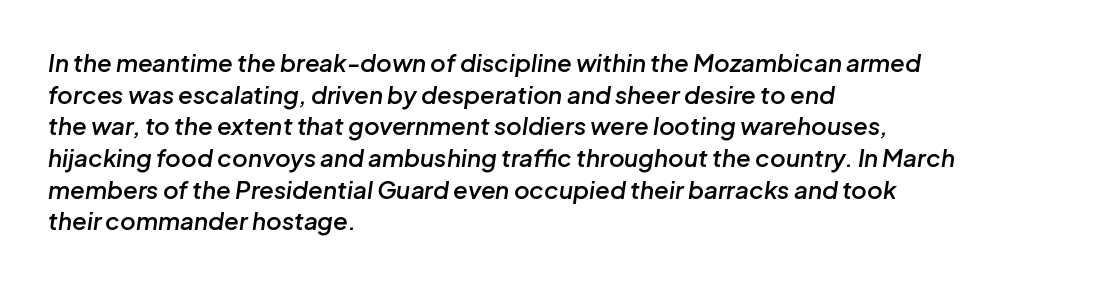
Leftover space on each line is placed entirely after the last word. It's the slanting kind of type. Type without underlining. Heft: intermediate — a semibold. The passage shown has conventional tracking throughout. The vertical gap from one line to the next is medium.
